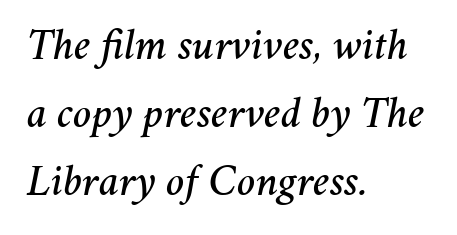
{"italic": "yes", "lean": "right", "slant_degrees": 11, "width": "normal", "stroke_contrast": "medium", "x_height": "medium", "monospaced": "no", "underline": "no", "align": "left", "line_spacing": "normal", "line_spacing_ratio": 1.54, "letter_spacing": "normal", "letter_spacing_em": 0.0, "glyph_px": 44}
